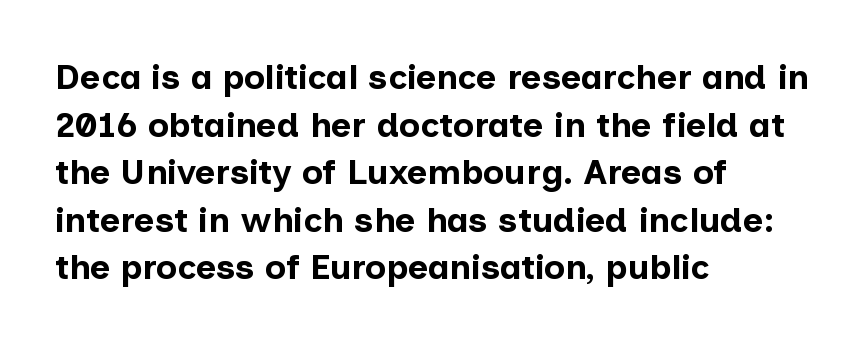
Q: Is the text bold? A: Yes.
Q: Is the text italic (slanted)? A: No, it is upright.
Q: Is the typeface a serif or a sans-serif typeface? A: Sans-serif.
Q: Is the text underlined? A: No.
Q: How is the paragraph aligned? A: Left-aligned.
Q: Is the spacing between letters normal or unusually wide? A: Normal.
Q: Is the spacing between lines tight, normal or loose? A: Normal.
Q: Width (condensed, normal, or wide)? A: Normal.
Q: Stroke contrast? A: Low.
Q: x-height? A: Medium.
Q: Monospaced? A: No.
